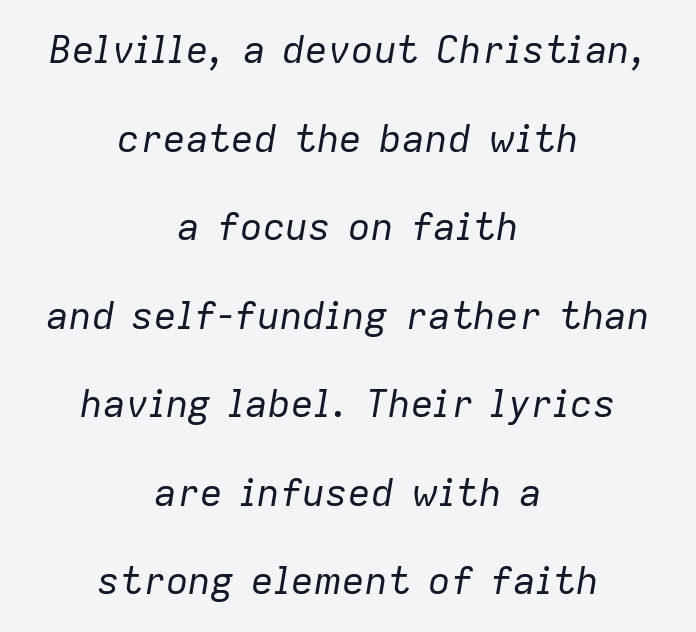
A typesetter would mark this as italic. This rendering features lettering with no underline. The rag falls on both sides of this text block equally. In terms of letterspacing, this is plain default setting. Each stroke keeps to a modest, everyday thickness or less. Summary of vertical rhythm: relaxed, with wide interline spacing.
